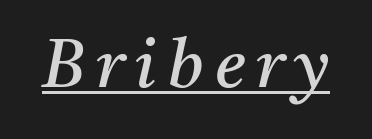
The image shows 68 px regular-weight serif type, italic (leaning right); set underlined; medium stroke contrast and a medium x-height.
